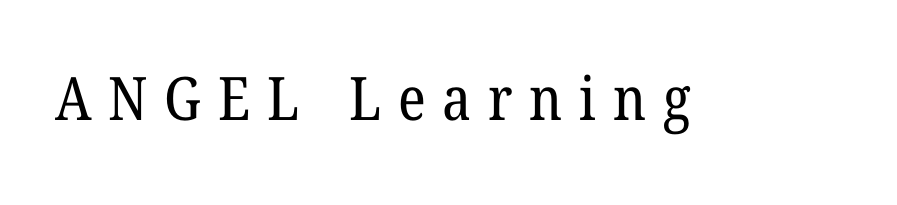
Q: Is the text bold? A: No.
Q: Is the typeface a serif or a sans-serif typeface? A: Serif.
Q: Is the text underlined? A: No.
Q: Is the spacing between letters normal or unusually wide? A: Unusually wide.
Q: Width (condensed, normal, or wide)? A: Normal.
Q: Stroke contrast? A: Low.
Q: x-height? A: Medium.
Q: Monospaced? A: No.
